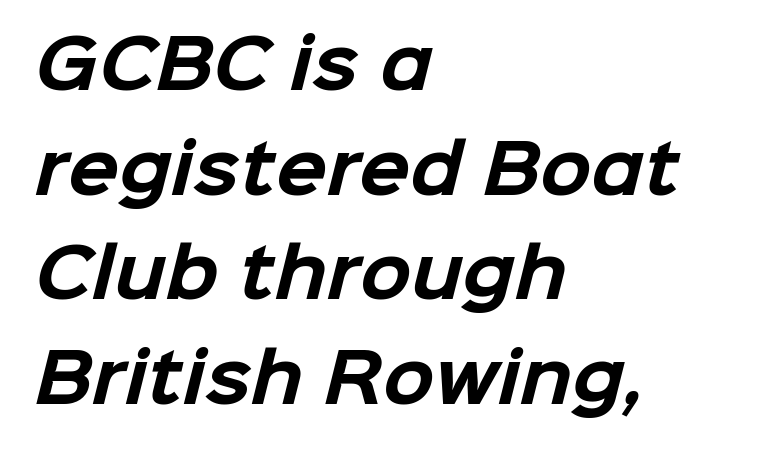
{"serif": "no", "bold": "yes", "weight": "bold", "width": "normal", "stroke_contrast": "low", "x_height": "medium", "monospaced": "no", "underline": "no", "align": "left", "line_spacing": "normal", "line_spacing_ratio": 1.56, "letter_spacing": "normal", "letter_spacing_em": 0.0, "glyph_px": 67}
